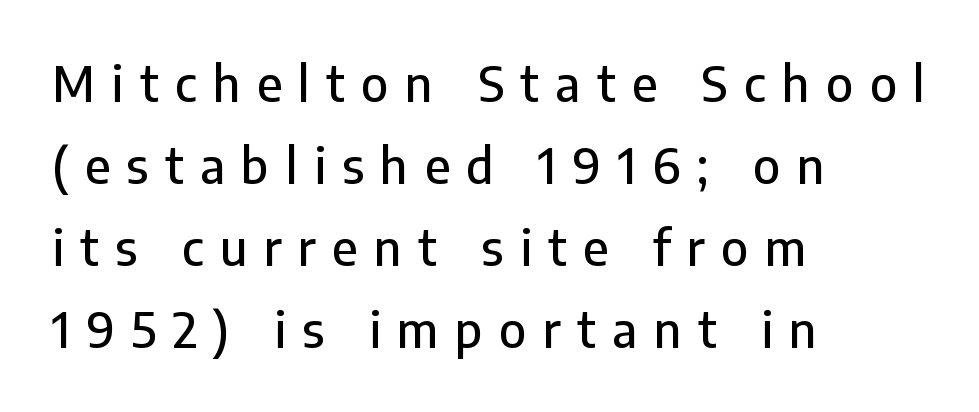
The image shows 48 px sans-serif type, upright; set left-aligned, line spacing 1.71x, unusually wide letter spacing (+0.34 em), not underlined; low stroke contrast and a medium x-height.
